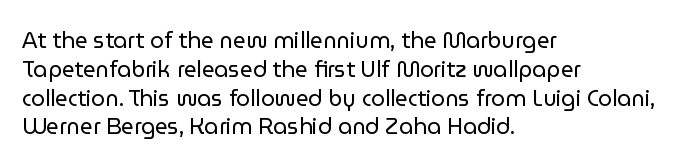
Q: Is the text bold? A: No.
Q: Is the text italic (slanted)? A: No, it is upright.
Q: Is the text underlined? A: No.
Q: How is the paragraph aligned? A: Left-aligned.
Q: Is the spacing between letters normal or unusually wide? A: Normal.
Q: Is the spacing between lines tight, normal or loose? A: Normal.
